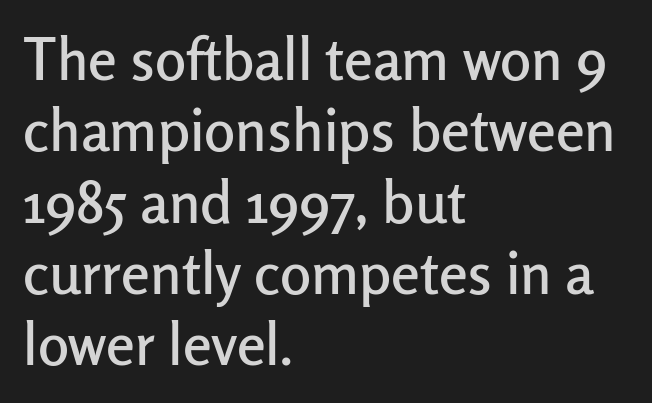
The letters advance in unequal steps, a hallmark of proportional type. A roman cut, with each character standing at attention. The lines are quadded left. The face used here is a sans, in the tradition of grotesques and geometrics.
